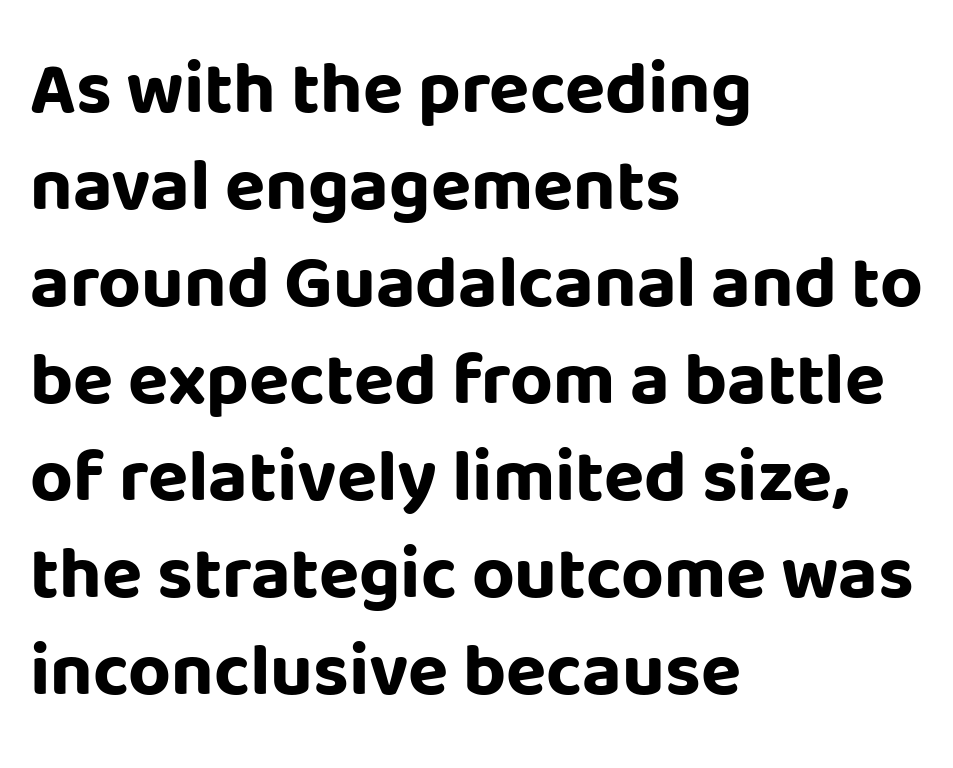
{"serif": "no", "italic": "no", "bold": "yes", "weight": "bold", "width": "normal", "stroke_contrast": "low", "x_height": "large", "monospaced": "no", "underline": "no", "align": "left", "line_spacing": "normal", "line_spacing_ratio": 1.31, "letter_spacing": "normal", "letter_spacing_em": 0.0, "glyph_px": 74}
